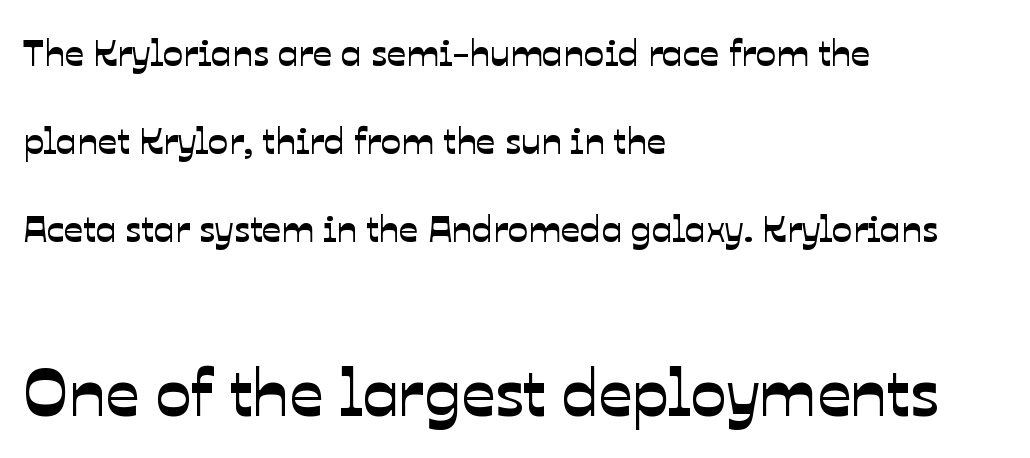
Q: Is the typeface a serif or a sans-serif typeface? A: Sans-serif.
Q: Is the text underlined? A: No.
Q: How is the paragraph aligned? A: Left-aligned.
Q: Is the spacing between letters normal or unusually wide? A: Normal.
Q: Is the spacing between lines tight, normal or loose? A: Loose.
Q: Which block of text is set in a larger size, the first (top) or the second (bottom)? A: The second (bottom) one.
Q: Width (condensed, normal, or wide)? A: Normal.
Q: Stroke contrast? A: Low.
Q: x-height? A: Medium.
Q: Monospaced? A: No.
